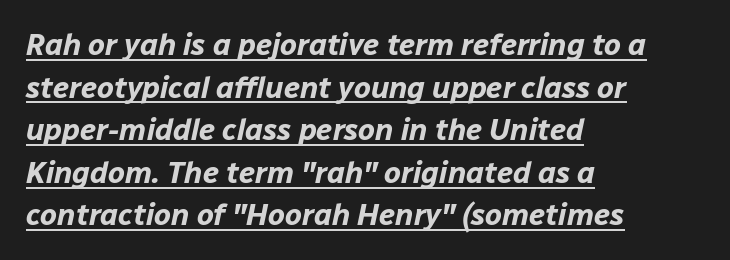
{"italic": "yes", "lean": "right", "slant_degrees": 12, "bold": "yes", "weight": "bold", "width": "normal", "stroke_contrast": "low", "x_height": "medium", "monospaced": "no", "underline": "yes", "align": "left", "line_spacing": "normal", "line_spacing_ratio": 1.42, "letter_spacing": "normal", "letter_spacing_em": 0.0, "glyph_px": 30}
